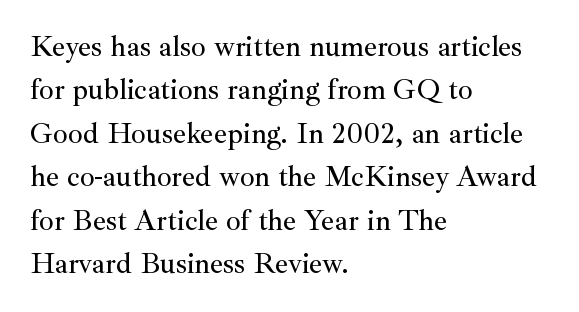
The image shows 29 px serif type, upright; set left-aligned, normal line spacing (1.5x), normal letter spacing, not underlined; medium stroke contrast and a small x-height.
